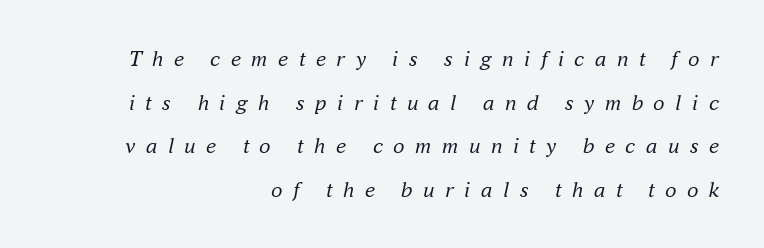
Short note: letters widely spaced. The rendering applies a slant to the glyphs. Typeset ragged left — the right edge is the straight one. This block would shrink considerably if given ordinary leading; it's expanded now.
